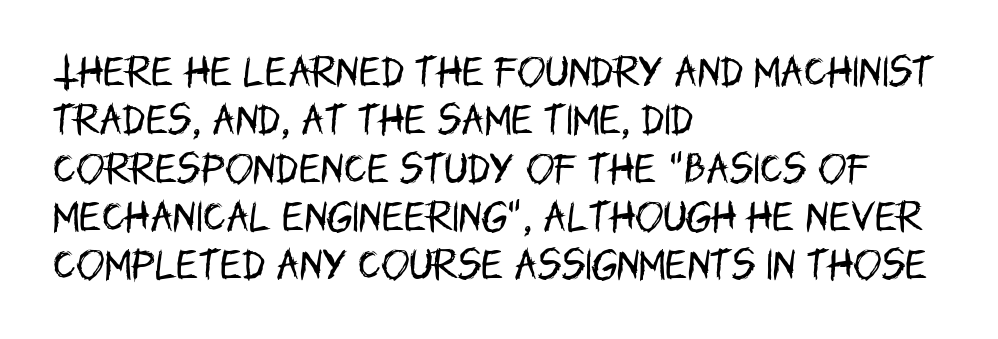
Q: Is the text bold? A: No.
Q: Is the text italic (slanted)? A: No, it is upright.
Q: Is the typeface a serif or a sans-serif typeface? A: Sans-serif.
Q: Is the text underlined? A: No.
Q: How is the paragraph aligned? A: Left-aligned.
Q: Is the spacing between letters normal or unusually wide? A: Normal.
Q: Is the spacing between lines tight, normal or loose? A: Normal.
Q: Width (condensed, normal, or wide)? A: Condensed.
Q: Stroke contrast? A: Low.
Q: x-height? A: Large.
Q: Monospaced? A: No.
